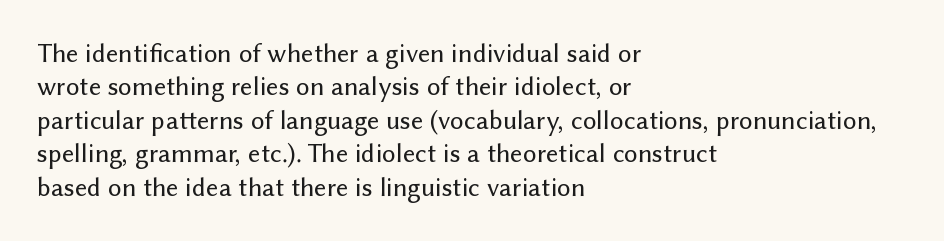
The image shows 27 px text type, upright; set left-aligned, line spacing 1.24x, normal letter spacing, not underlined.
